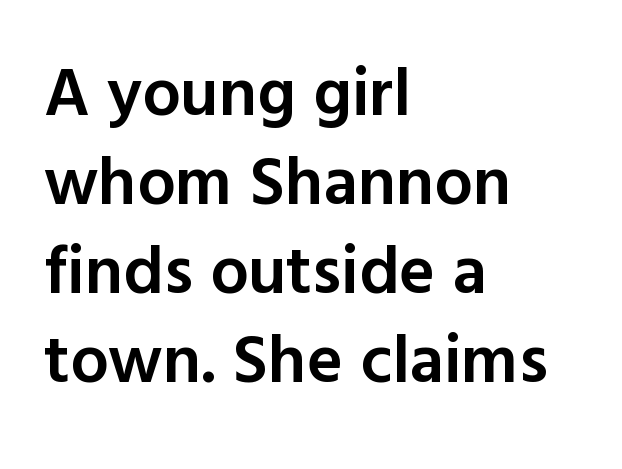
Compared with an ordinary text face, these strokes are moderately heavier — a semibold. The lines are quadded left. The space beneath each line is pristine and unruled. This is sans-serif lettering, the kind often seen on screens and signage.
